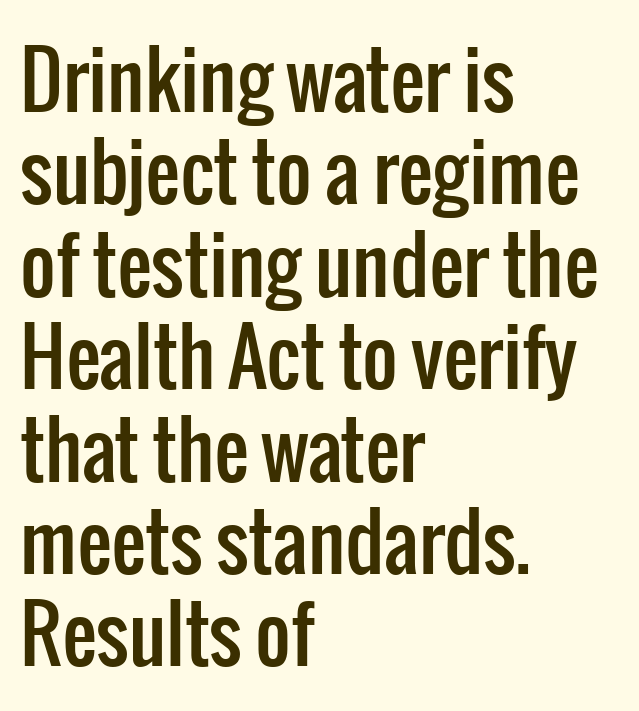
The image shows 77 px condensed sans-serif type, upright; set left-aligned, line spacing 1.2x, normal letter spacing, not underlined; low stroke contrast and a medium x-height.
